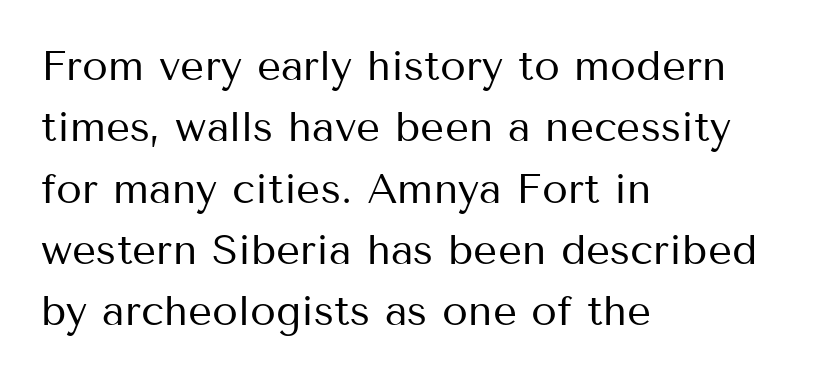
The image shows 42 px regular-weight sans-serif type, upright; set left-aligned, normal line spacing (1.46x), normal letter spacing, not underlined; medium stroke contrast and a medium x-height.
